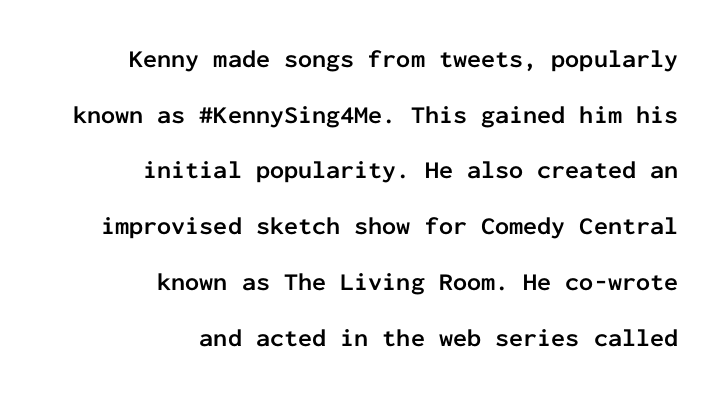
Nope, not italic — everything's standing straight. Any mark beneath the type? The region is blank. Is there much room between lines? Yes — plenty of vertical air separates them. Alignment: flush right.
